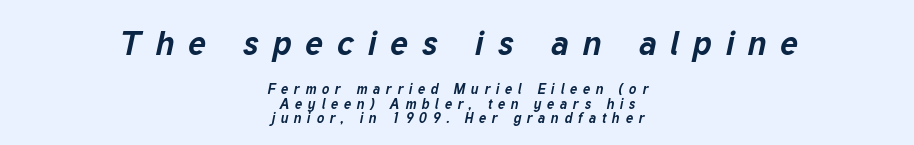
{"italic": "yes", "lean": "right", "slant_degrees": 12, "bold": "yes", "weight": "bold", "width": "normal", "stroke_contrast": "low", "x_height": "medium", "monospaced": "no", "underline": "no", "align": "center", "line_spacing": "tight", "line_spacing_ratio": 1.03, "letter_spacing": "wide", "letter_spacing_em": 0.4, "larger_block": "first", "size_ratio": 2.43, "glyph_px": 34}
